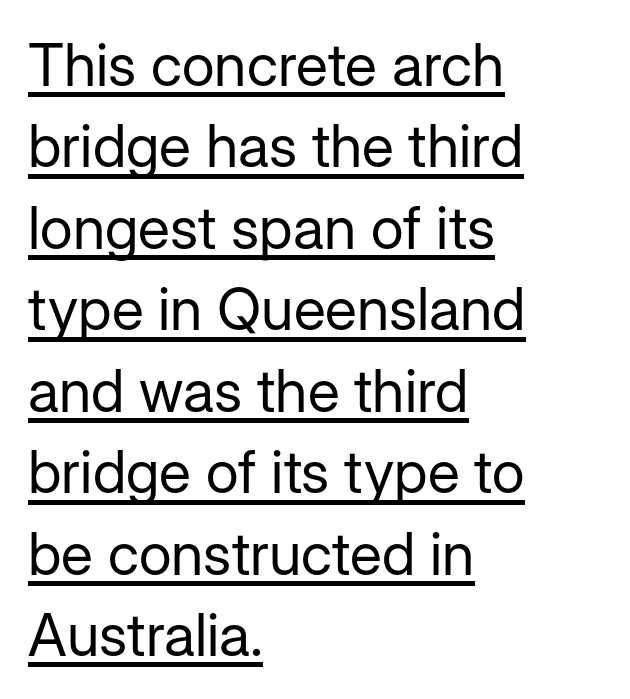
Proportional: the letters do not fall into vertical columns. Style check: upright. Classification — sans serif. The weight would be labelled regular, book, light, or lighter still.
